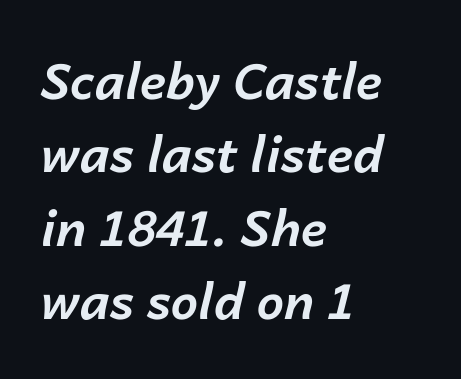
Q: Is the text bold? A: Yes.
Q: Is the text italic (slanted)? A: Yes, it leans right by about 14 degrees.
Q: Is the text underlined? A: No.
Q: How is the paragraph aligned? A: Left-aligned.
Q: Is the spacing between letters normal or unusually wide? A: Normal.
Q: Is the spacing between lines tight, normal or loose? A: Normal.
Q: Width (condensed, normal, or wide)? A: Normal.
Q: Stroke contrast? A: Low.
Q: x-height? A: Medium.
Q: Monospaced? A: No.
